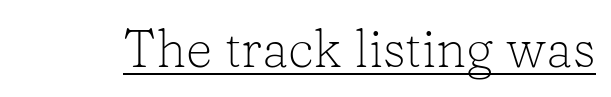
The image shows 52 px light serif type, upright; set normal letter spacing, underlined; low stroke contrast and a medium x-height.
